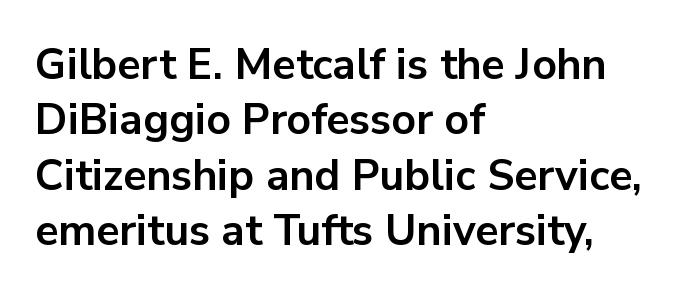
The image shows 43 px bold sans-serif type, upright; set left-aligned, normal line spacing (1.29x), normal letter spacing, not underlined; low stroke contrast and a medium x-height.
